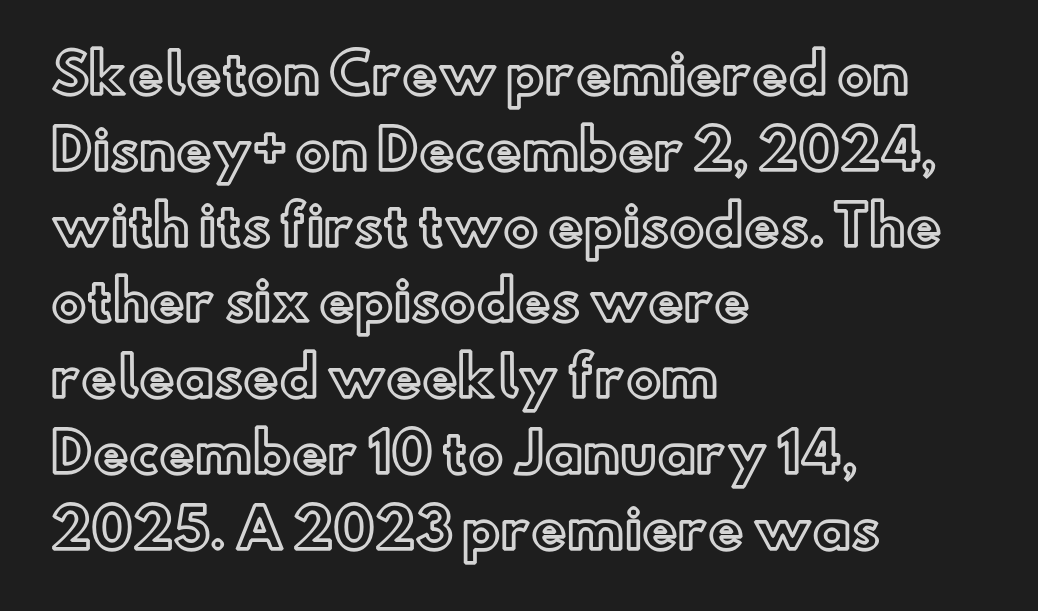
The image shows 53 px text type, upright; set left-aligned, normal line spacing (1.43x), normal letter spacing, not underlined; a small x-height.
